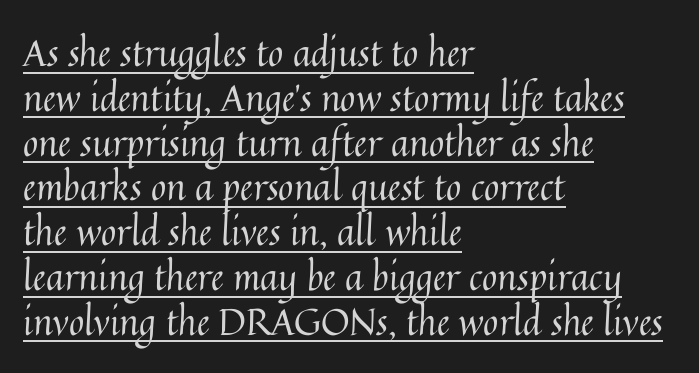
The image shows 37 px regular-weight type; set left-aligned, line spacing 1.21x, normal letter spacing, underlined; medium stroke contrast and a medium x-height.
